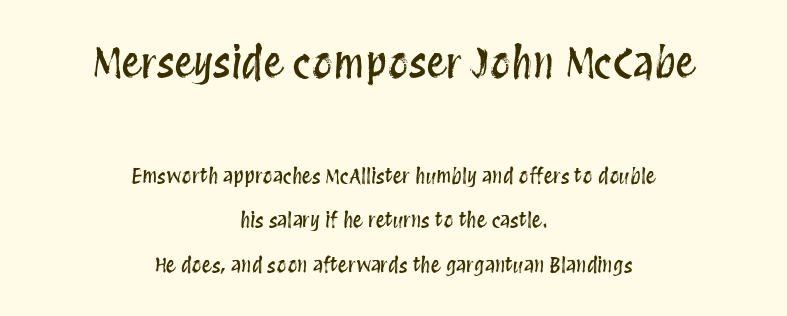
Which margin do the lines hug? Neither — every line sits in the middle. Which chunk is bigger? The first one — the top block dwarfs the bottom. Compared with typical paragraphs, the rows here are farther apart. This sample uses an upright cut, with every glyph sitting square on the baseline.
